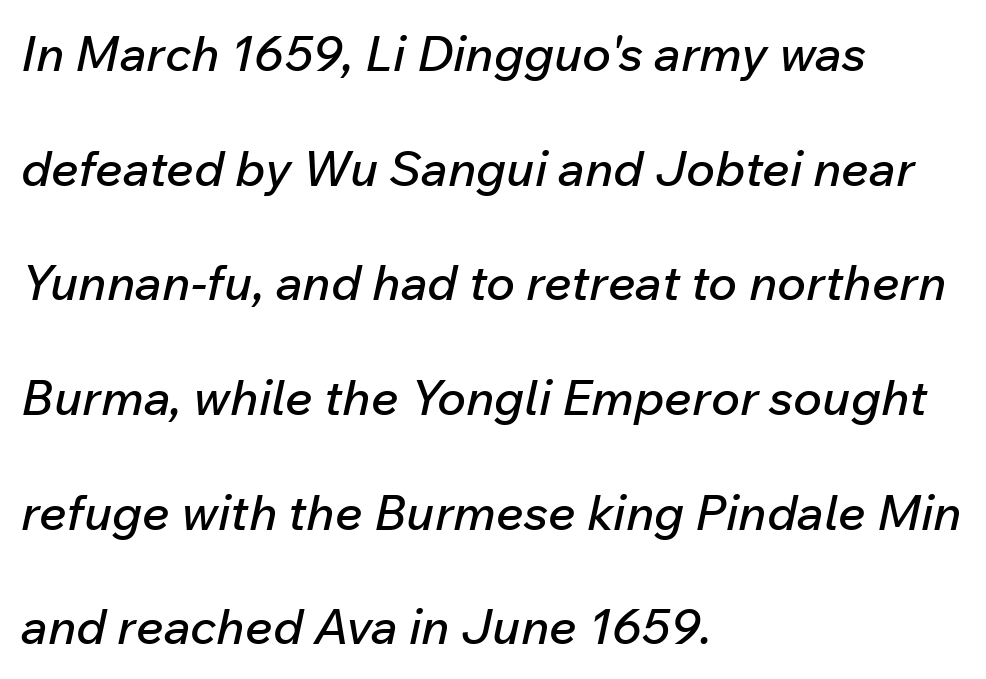
The image shows 49 px text type, italic (leaning right); set left-aligned, loose line spacing (2.34x), normal letter spacing, not underlined; low stroke contrast and a medium x-height.
